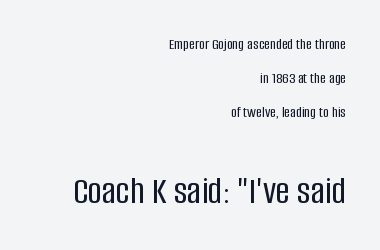
The image shows 39 px condensed sans-serif type, upright; set right-aligned, loose line spacing (2.13x), normal letter spacing, not underlined; the second (bottom) block is 2.44x larger; low stroke contrast and a large x-height.
